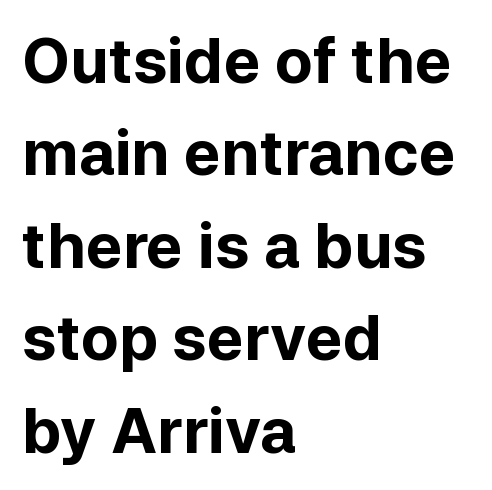
Posture: straight, roman, zero tilt. To sum up the face: it is a sans, with no serifs. Proportional: the letters do not fall into vertical columns. Line starts are locked; line ends wander.
